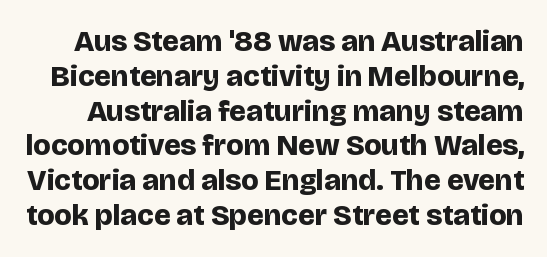
This sample uses plain, unmodified letter spacing. This is roman type, the default non-slanted kind. I'd describe the lettering as bold — thick and assertive. The rendering shows plain stroke endings on the letterforms — a sans-serif design. The gap between lines stays unmarked. Note the varied advance widths — an 'i' is clearly narrower than an 'm'.
